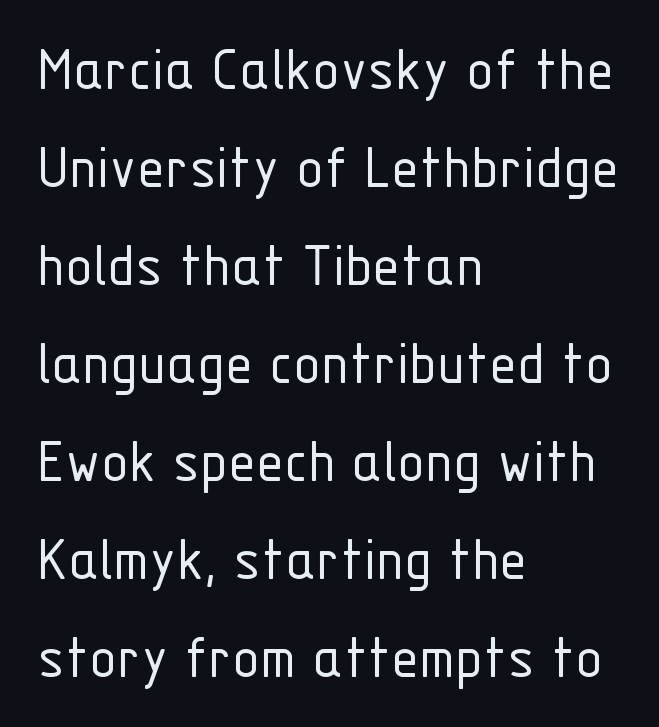
The image shows 64 px light, condensed sans-serif type, upright; set left-aligned, normal line spacing (1.53x), normal letter spacing, not underlined; low stroke contrast and a medium x-height.
